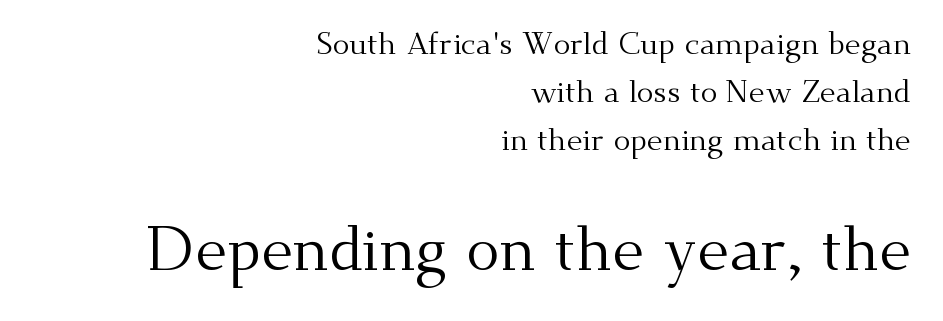
Is the letter spacing exaggerated? No — it looks like the ordinary default. Of the two passages, the one underneath uses the larger point size. Honestly, there is no underline to notice here at all. Little horizontal feet cap the strokes, marking this as serif type.
